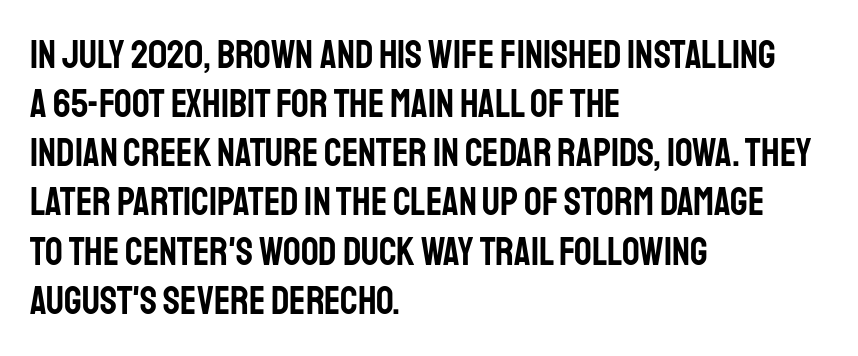
{"serif": "no", "italic": "no", "width": "condensed", "stroke_contrast": "low", "x_height": "large", "monospaced": "no", "underline": "no", "align": "left", "line_spacing": "normal", "line_spacing_ratio": 1.26, "letter_spacing": "normal", "letter_spacing_em": 0.0, "glyph_px": 39}
